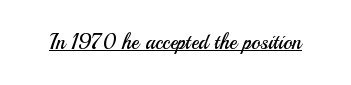
Q: Is the text bold? A: No.
Q: Is the text italic (slanted)? A: Yes.
Q: Is the text underlined? A: Yes.
Q: Is the spacing between letters normal or unusually wide? A: Normal.
